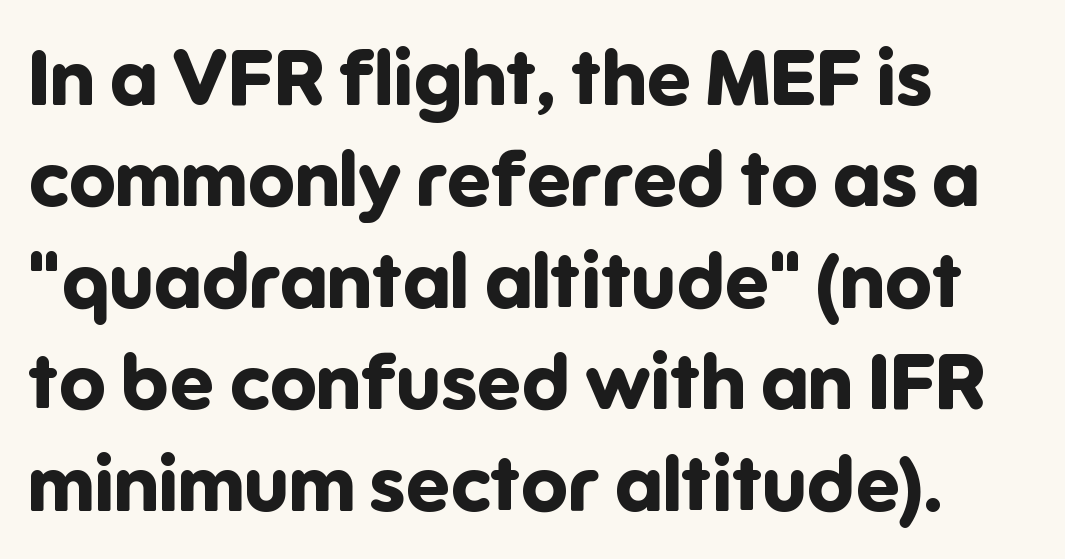
{"serif": "no", "italic": "no", "bold": "yes", "weight": "bold", "width": "normal", "stroke_contrast": "low", "x_height": "medium", "monospaced": "no", "underline": "no", "align": "left", "line_spacing": "normal", "line_spacing_ratio": 1.3, "letter_spacing": "normal", "letter_spacing_em": 0.0, "glyph_px": 78}
